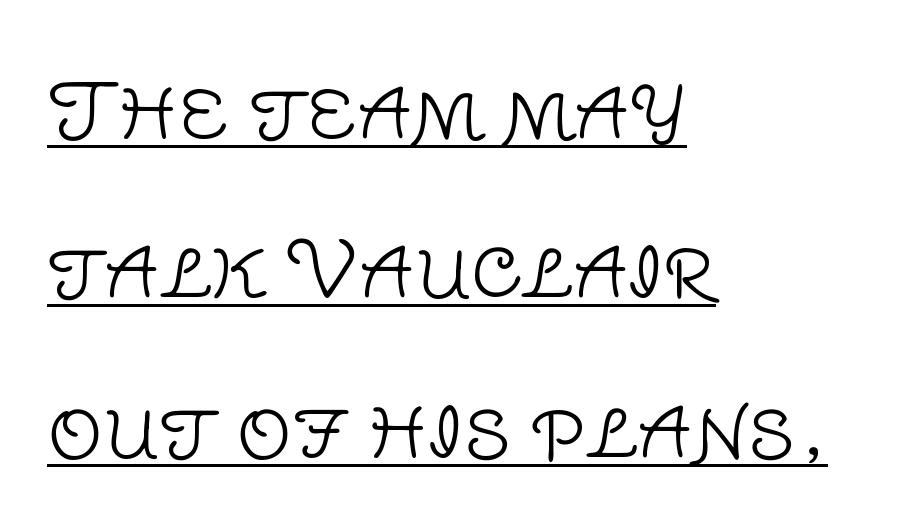
Spacing between characters is what you'd get straight out of the box. Letters have the restrained weight of plain body copy at most. The line-height multiplier appears high, well above default. The face used here is a sans, in the tradition of grotesques and geometrics.
